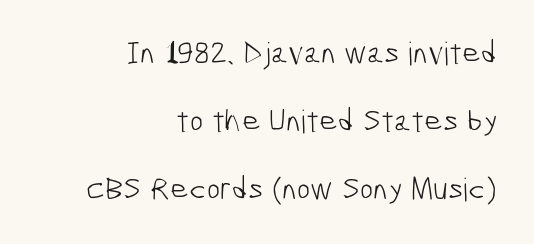
Vertical stems look standard width or narrower in stroke. The specimen omits any rule beneath the text block's lines. Rows of type keep a wide berth in the vertical direction. Each word holds together tightly as a unit, with standard inter-letter gaps. The designer went with a sans here, leaving each stem footless. Spacing verdict: proportional, widths tailored to each character.
